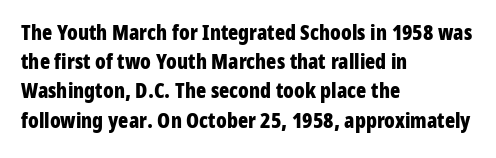
When letters stand straight like this, we call the style roman or upright. Line starts are locked; line ends wander. Quick note: underline off. Words appear dense and cohesive because spacing is normal. A normal amount of white space separates one row of letters from the next.
